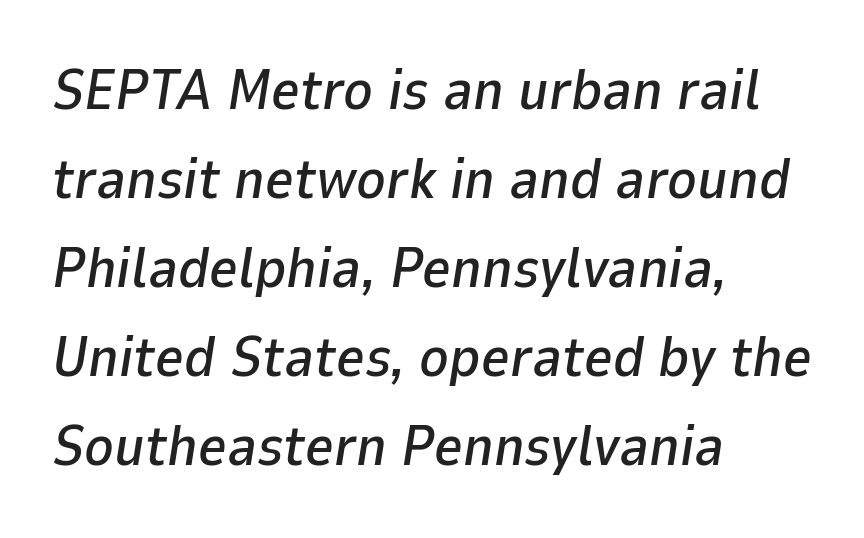
The image shows 56 px text type, italic (leaning right); set left-aligned, normal line spacing (1.59x), normal letter spacing, not underlined; low stroke contrast and a medium x-height.
